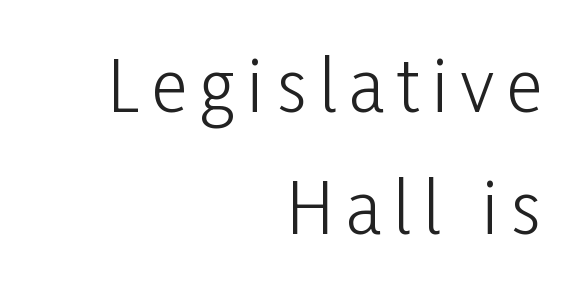
{"serif": "no", "italic": "no", "bold": "no", "weight": "light", "width": "condensed", "stroke_contrast": "low", "x_height": "medium", "monospaced": "no", "underline": "no", "align": "right", "line_spacing_ratio": 1.77, "glyph_px": 69}
